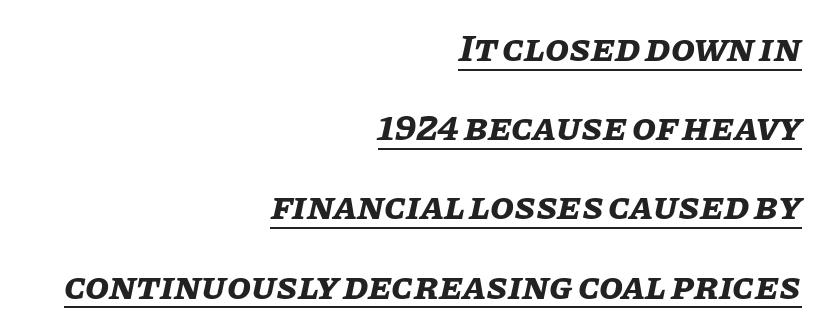
Q: Is the text bold? A: Yes.
Q: Is the text italic (slanted)? A: Yes, it leans right by about 11 degrees.
Q: Is the text underlined? A: Yes.
Q: How is the paragraph aligned? A: Right-aligned.
Q: Is the spacing between letters normal or unusually wide? A: Normal.
Q: Is the spacing between lines tight, normal or loose? A: Loose.
Q: Width (condensed, normal, or wide)? A: Normal.
Q: Stroke contrast? A: Low.
Q: x-height? A: Large.
Q: Monospaced? A: No.
